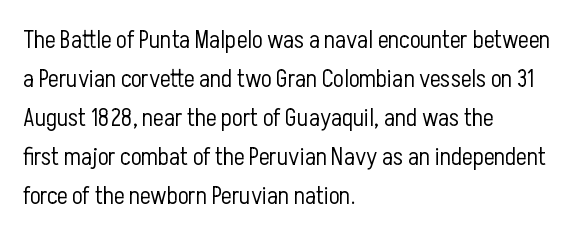
Q: Is the text bold? A: No.
Q: Is the text italic (slanted)? A: No, it is upright.
Q: Is the text underlined? A: No.
Q: How is the paragraph aligned? A: Left-aligned.
Q: Is the spacing between letters normal or unusually wide? A: Normal.
Q: Is the spacing between lines tight, normal or loose? A: Normal.
